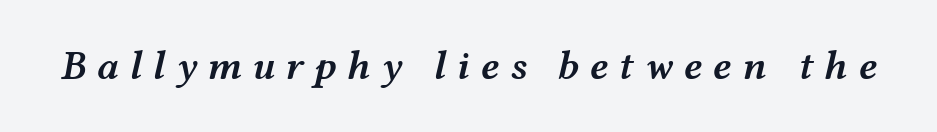
Q: Is the text bold? A: Semi-bold.
Q: Is the text italic (slanted)? A: Yes, it leans right by about 12 degrees.
Q: Is the text underlined? A: No.
Q: Is the spacing between letters normal or unusually wide? A: Unusually wide.
Q: Width (condensed, normal, or wide)? A: Wide.
Q: Stroke contrast? A: Medium.
Q: x-height? A: Medium.
Q: Monospaced? A: No.
